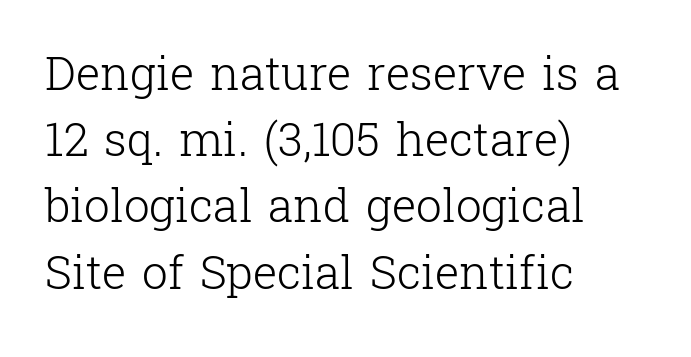
The image shows 46 px light serif type, upright; set left-aligned, normal line spacing (1.44x), normal letter spacing, not underlined; low stroke contrast and a medium x-height.
